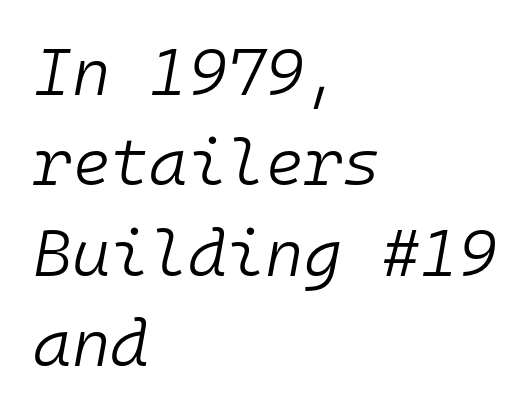
{"italic": "yes", "lean": "right", "slant_degrees": 10, "bold": "no", "weight": "light", "width": "normal", "stroke_contrast": "low", "x_height": "medium", "monospaced": "yes", "underline": "no", "align": "left", "line_spacing": "normal", "line_spacing_ratio": 1.37, "letter_spacing": "normal", "letter_spacing_em": 0.0, "glyph_px": 66}
